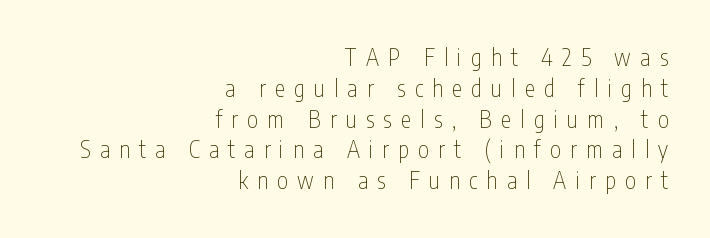
The image shows 23 px text type, upright; set right-aligned, normal line spacing (1.34x), unusually wide letter spacing (+0.41 em), not underlined.
